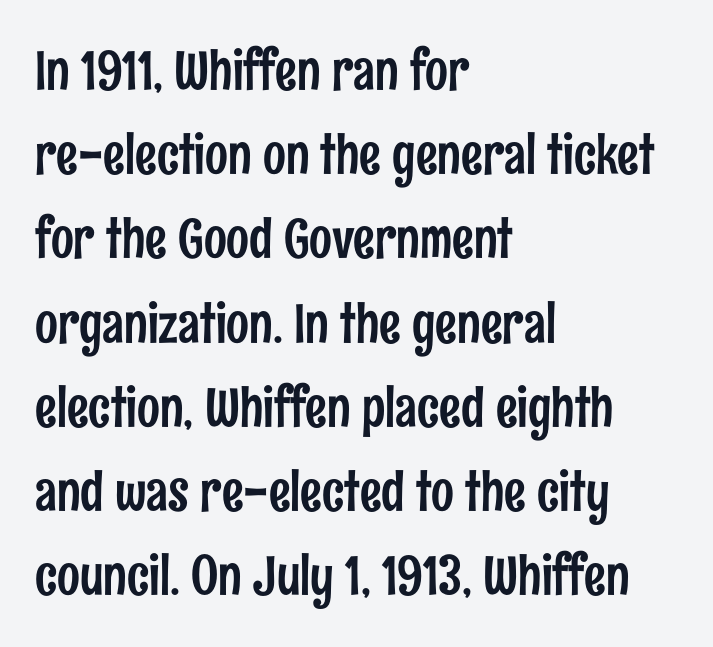
Q: Is the text italic (slanted)? A: No, it is upright.
Q: Is the typeface a serif or a sans-serif typeface? A: Sans-serif.
Q: Is the text underlined? A: No.
Q: How is the paragraph aligned? A: Left-aligned.
Q: Is the spacing between letters normal or unusually wide? A: Normal.
Q: Is the spacing between lines tight, normal or loose? A: Normal.
Q: Width (condensed, normal, or wide)? A: Condensed.
Q: Stroke contrast? A: Low.
Q: x-height? A: Medium.
Q: Monospaced? A: No.
